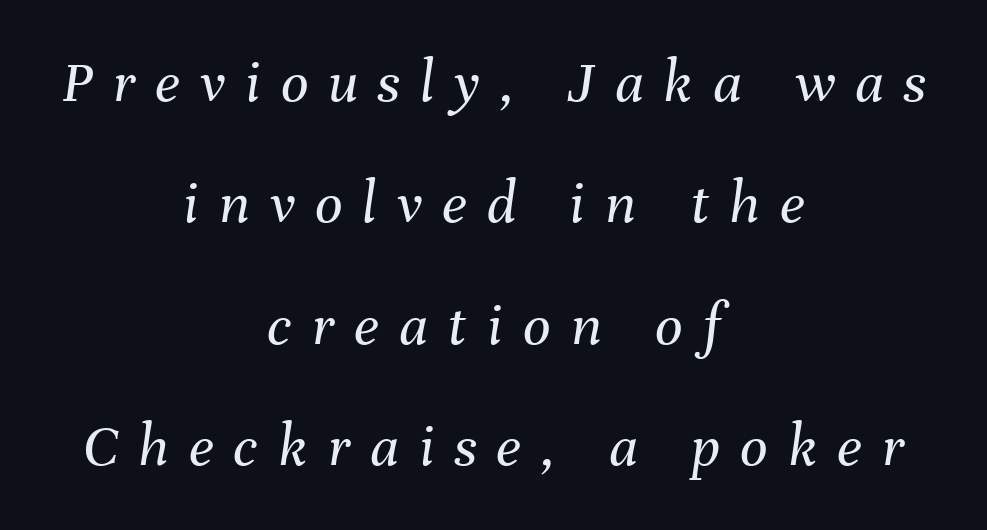
The image shows 61 px regular-weight type, italic (leaning right); set centered, loose line spacing (1.99x), unusually wide letter spacing (+0.33 em), not underlined; medium stroke contrast and a medium x-height.
